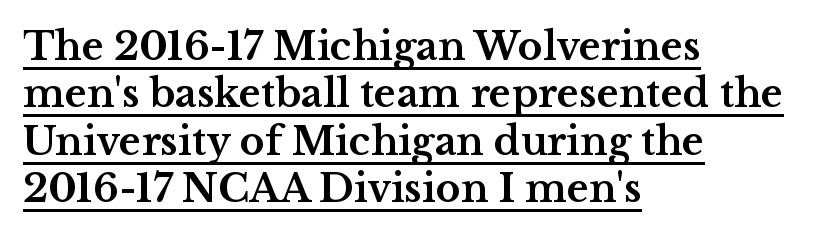
{"serif": "yes", "italic": "no", "bold": "yes", "weight": "bold", "width": "wide", "stroke_contrast": "medium", "x_height": "medium", "monospaced": "no", "underline": "yes", "align": "left", "line_spacing": "normal", "line_spacing_ratio": 1.25, "letter_spacing": "normal", "letter_spacing_em": 0.0, "glyph_px": 38}
